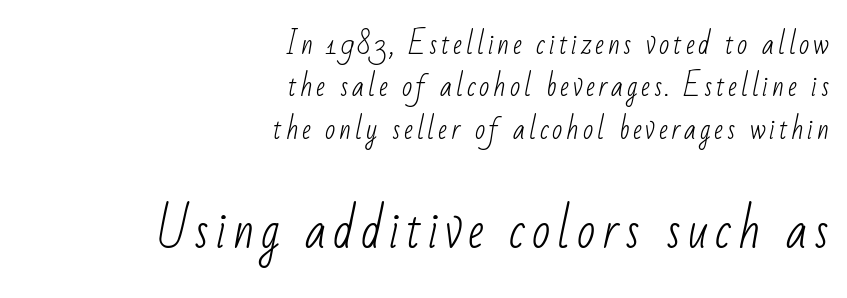
The weight would be labelled regular, book, light, or lighter still. The passage is arranged like a letterhead date or caption credit — flush right. The leading is moderate, giving the passage an even texture. This sample has the flowing, uneven cadence of proportional lettering. The composition opens small and finishes big. A bare baseline throughout the passage.
